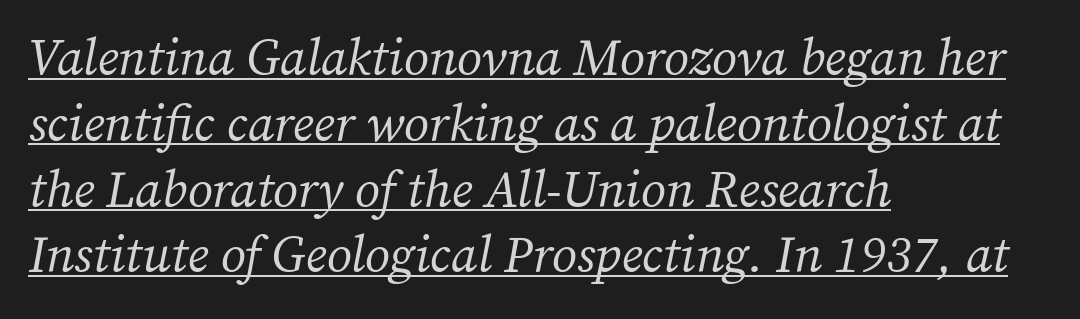
{"serif": "yes", "italic": "yes", "lean": "right", "slant_degrees": 12, "bold": "no", "weight": "regular", "width": "normal", "stroke_contrast": "medium", "x_height": "medium", "monospaced": "no", "underline": "yes", "align": "left", "line_spacing": "normal", "line_spacing_ratio": 1.29, "letter_spacing": "normal", "letter_spacing_em": 0.0, "glyph_px": 51}
